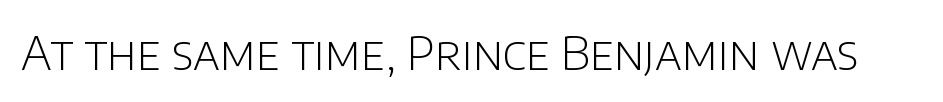
The image shows 47 px light sans-serif type, upright; set normal letter spacing, not underlined; low stroke contrast and a large x-height.
